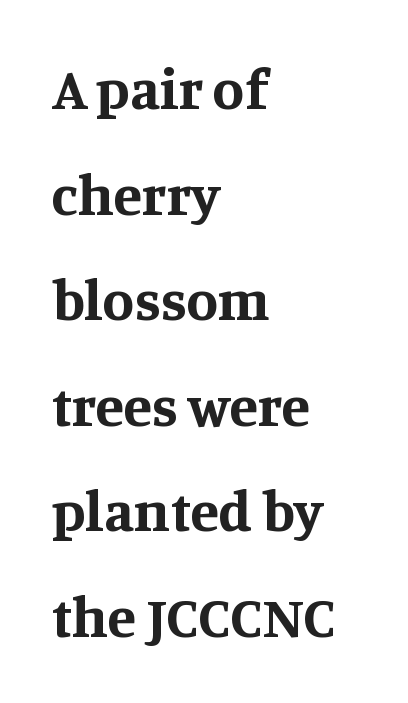
Little horizontal feet cap the strokes, marking this as serif type. Descenders hang freely into open space. Upright lettering throughout. Caption: bold face, heavy strokes.
